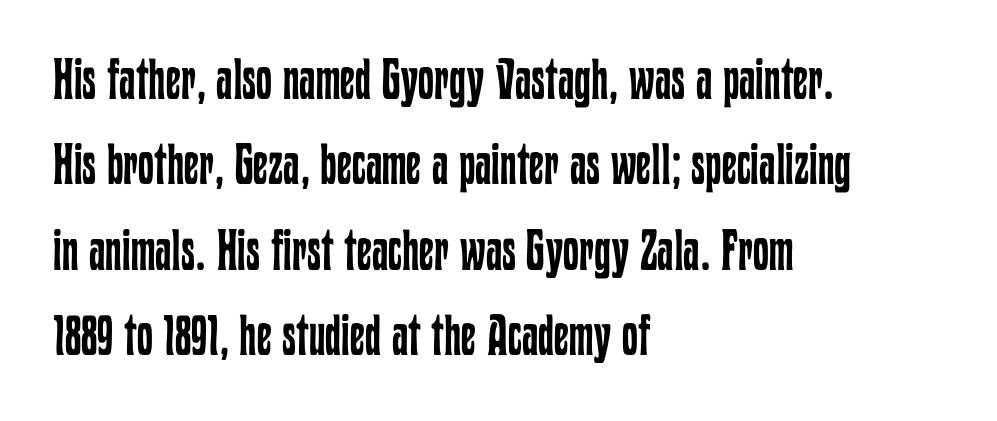
{"italic": "no", "bold": "no", "weight": "regular", "width": "condensed", "stroke_contrast": "low", "x_height": "medium", "monospaced": "no", "underline": "no", "align": "left", "line_spacing": "normal", "line_spacing_ratio": 1.5, "letter_spacing": "normal", "letter_spacing_em": 0.0, "glyph_px": 57}
